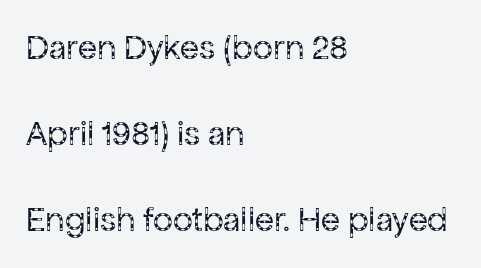
The image shows 35 px regular-weight sans-serif type, upright; set left-aligned, loose line spacing (2.46x), normal letter spacing, not underlined; low stroke contrast and a medium x-height.
